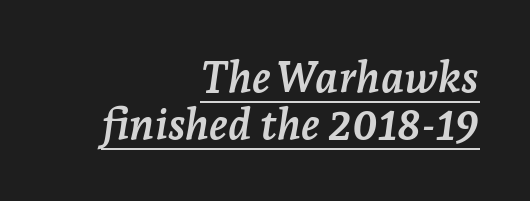
Q: Is the text bold? A: Yes.
Q: Is the text italic (slanted)? A: Yes, it leans right by about 7 degrees.
Q: Is the typeface a serif or a sans-serif typeface? A: Serif.
Q: Is the text underlined? A: Yes.
Q: How is the paragraph aligned? A: Right-aligned.
Q: Is the spacing between letters normal or unusually wide? A: Normal.
Q: Is the spacing between lines tight, normal or loose? A: Tight.
Q: Width (condensed, normal, or wide)? A: Normal.
Q: Stroke contrast? A: Low.
Q: x-height? A: Medium.
Q: Monospaced? A: No.
